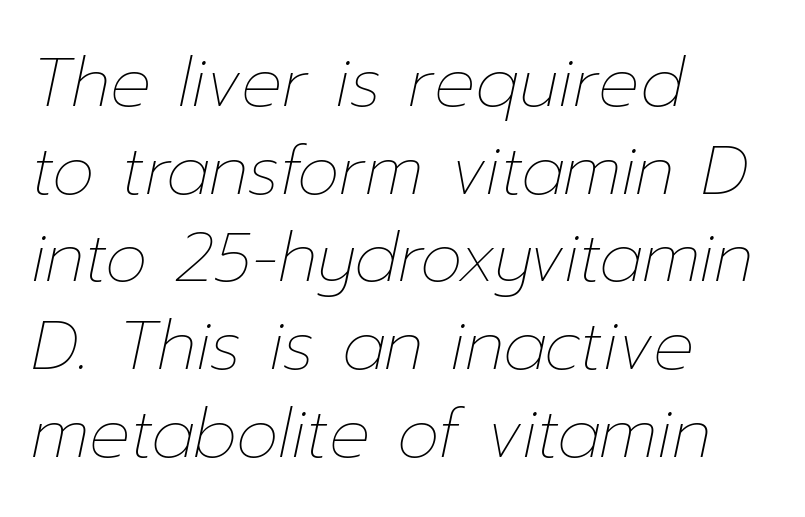
The rendering applies a slant to the glyphs. The passage is arranged the way most books set body copy — flush left. Stems and bowls with no extra thickness — not bold. Tracking value appears to be zero — textbook default spacing. Is there much room between lines? A standard amount, neither cramped nor airy. Each letter keeps its own natural width here, so spacing adapts to shape.
